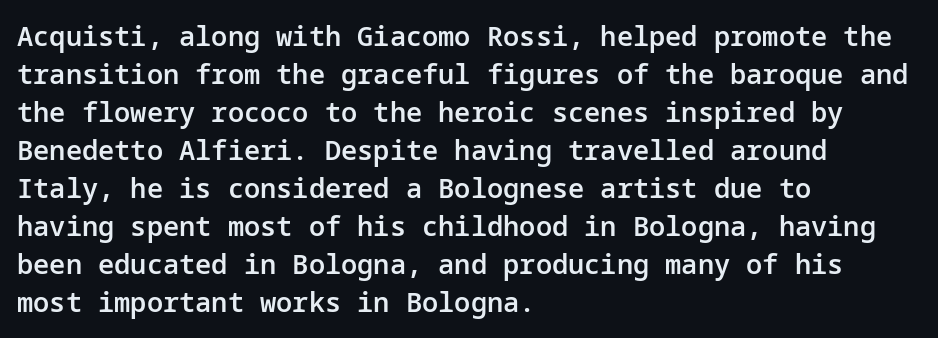
Q: Is the text bold? A: Semi-bold.
Q: Is the text italic (slanted)? A: No, it is upright.
Q: Is the text underlined? A: No.
Q: How is the paragraph aligned? A: Left-aligned.
Q: Is the spacing between letters normal or unusually wide? A: Normal.
Q: Is the spacing between lines tight, normal or loose? A: Normal.
